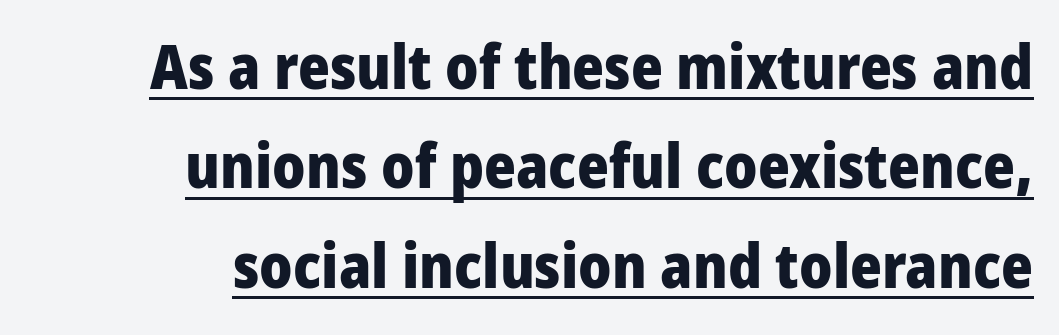
{"serif": "no", "italic": "no", "bold": "yes", "weight": "heavy", "width": "condensed", "stroke_contrast": "low", "x_height": "large", "monospaced": "no", "underline": "yes", "align": "right", "line_spacing": "normal", "line_spacing_ratio": 1.63, "letter_spacing": "normal", "letter_spacing_em": 0.0, "glyph_px": 61}
